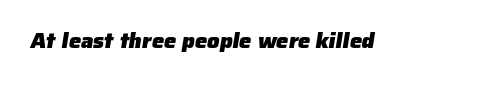
The image shows 22 px bold type; set normal letter spacing, not underlined.
